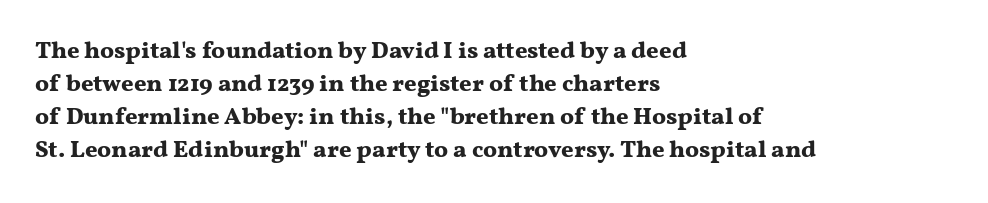
The tracking reads as untouched default to a designer's eye. Check the space under the baseline: it is left empty. The letters stand straight up with perfectly vertical stems. Each line starts at the same left margin while the right side varies. Weight check: bold — yes, fully. These lines sit exactly where default settings would place them.
